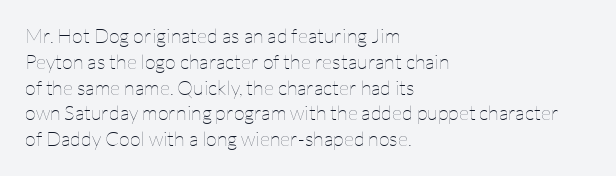
Q: Is the text bold? A: No.
Q: Is the text italic (slanted)? A: No, it is upright.
Q: Is the text underlined? A: No.
Q: How is the paragraph aligned? A: Left-aligned.
Q: Is the spacing between letters normal or unusually wide? A: Normal.
Q: Is the spacing between lines tight, normal or loose? A: Normal.
